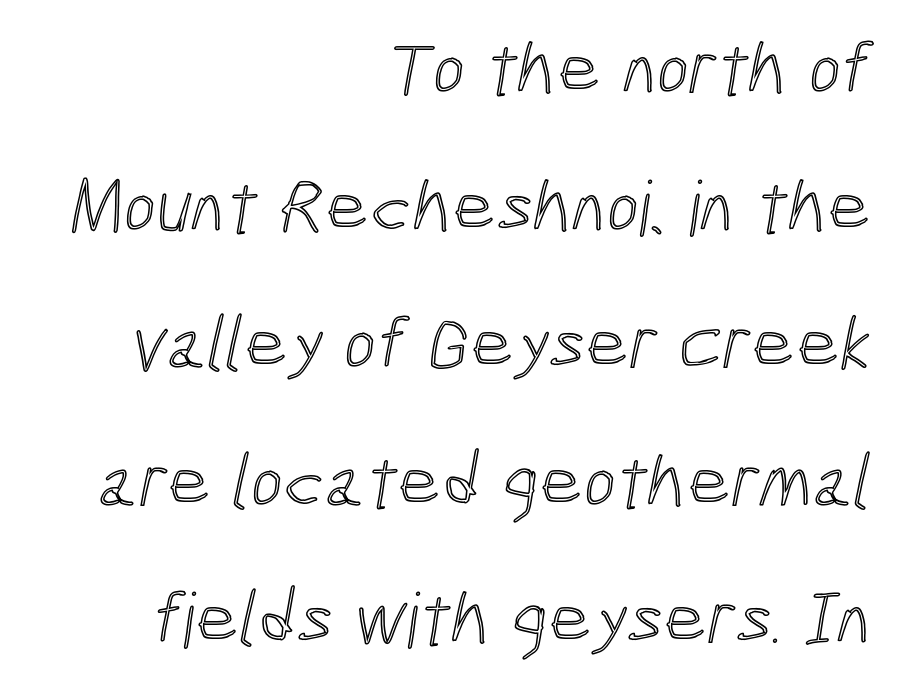
The image shows 76 px condensed type; set right-aligned, line spacing 1.81x, normal letter spacing, not underlined; a medium x-height.
